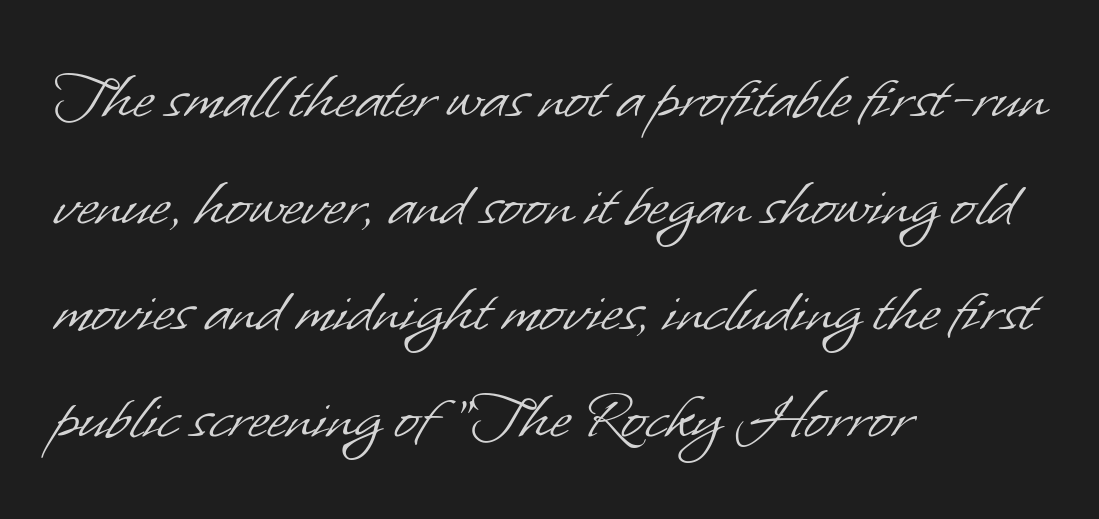
The letterforms sit at book weight or below. Letters rest on an invisible, unmarked baseline. Compared with a centered layout, this one pins lines to the left instead. A typesetter would call this proportional, since set widths differ per character. This is sans-serif lettering, the kind often seen on screens and signage.
